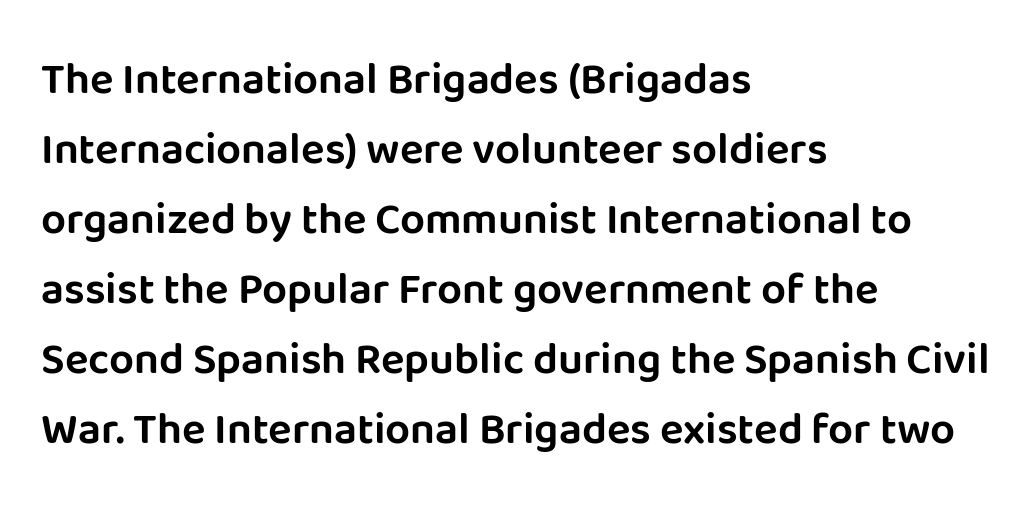
Casual observation: everything's shoved over to the left. The lettering stays uniformly vertical, giving the passage a roman look. No word sits above an underline. Each letter's strokes conclude bluntly, with no projecting serifs. Normally led — the rows are evenly, conventionally spaced. Spacing verdict: proportional, widths tailored to each character.
